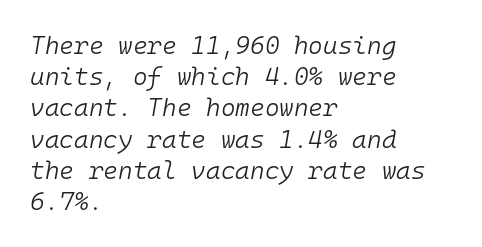
Q: Is the text bold? A: No.
Q: Is the text italic (slanted)? A: Yes, it leans right by about 10 degrees.
Q: Is the text underlined? A: No.
Q: How is the paragraph aligned? A: Left-aligned.
Q: Is the spacing between letters normal or unusually wide? A: Normal.
Q: Is the spacing between lines tight, normal or loose? A: Normal.
